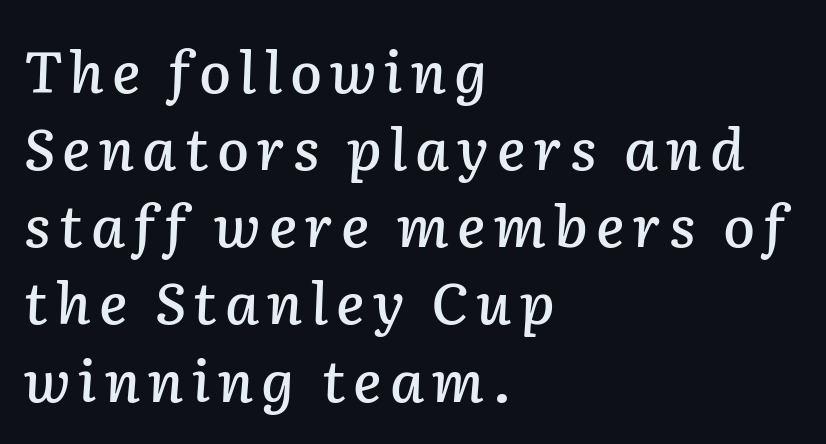
The image shows 58 px text type, italic (leaning right); set left-aligned, normal line spacing (1.33x), not underlined; low stroke contrast and a medium x-height.
